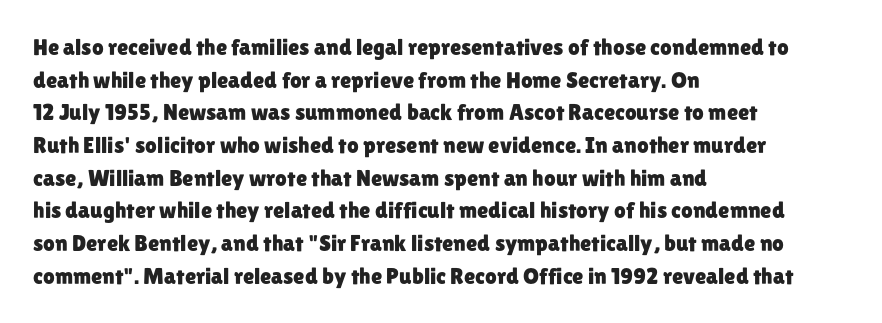
All the whitespace from short lines collects on the right. Standard letterfit; no display-style spreading of the glyphs. The area under the type is left untouched. Characters remain perfectly vertical along every line. If you measured baseline to baseline, you'd find a middling distance.
